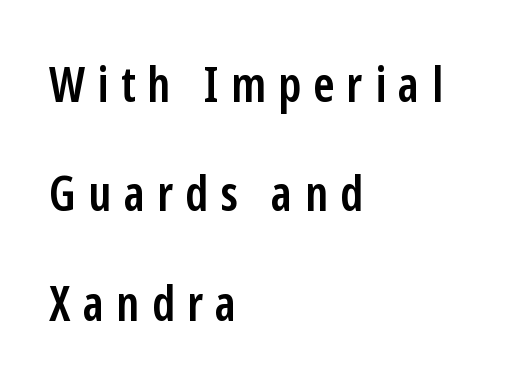
{"serif": "no", "italic": "no", "bold": "semi", "weight": "semibold", "width": "condensed", "stroke_contrast": "low", "x_height": "medium", "monospaced": "no", "underline": "no", "align": "left", "line_spacing": "loose", "line_spacing_ratio": 2.23, "letter_spacing": "wide", "letter_spacing_em": 0.25, "glyph_px": 49}
